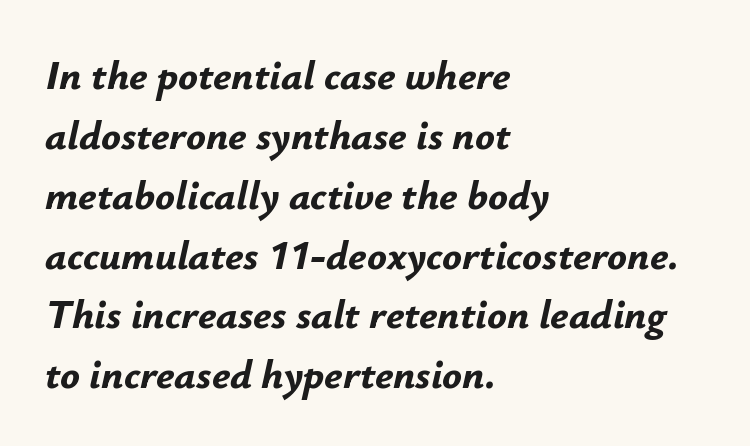
Q: Is the text bold? A: Yes.
Q: Is the text italic (slanted)? A: Yes, it leans right by about 12 degrees.
Q: Is the text underlined? A: No.
Q: How is the paragraph aligned? A: Left-aligned.
Q: Is the spacing between letters normal or unusually wide? A: Normal.
Q: Is the spacing between lines tight, normal or loose? A: Normal.
Q: Width (condensed, normal, or wide)? A: Normal.
Q: Stroke contrast? A: Low.
Q: x-height? A: Small.
Q: Monospaced? A: No.
